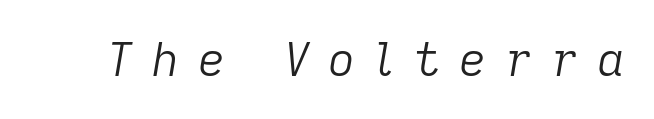
Q: Is the text bold? A: No.
Q: Is the text italic (slanted)? A: Yes, it leans right by about 9 degrees.
Q: Is the text underlined? A: No.
Q: Is the spacing between letters normal or unusually wide? A: Unusually wide.
Q: Width (condensed, normal, or wide)? A: Normal.
Q: Stroke contrast? A: Low.
Q: x-height? A: Medium.
Q: Monospaced? A: No.
